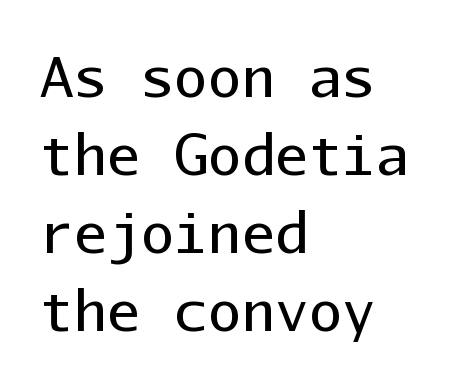
{"serif": "no", "italic": "no", "bold": "no", "weight": "regular", "width": "normal", "stroke_contrast": "low", "x_height": "medium", "monospaced": "yes", "underline": "no", "align": "left", "line_spacing": "normal", "line_spacing_ratio": 1.39, "letter_spacing": "normal", "letter_spacing_em": 0.0, "glyph_px": 56}
